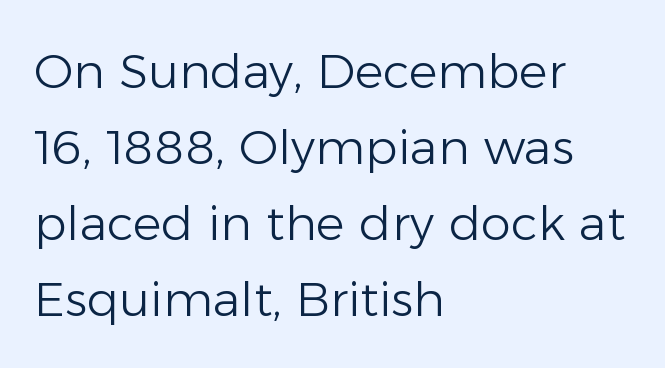
Line spacing here is normal. A clean baseline with only descenders dipping below it. The letters advance in unequal steps, a hallmark of proportional type. Spacing between characters is what you'd get straight out of the box. All the whitespace from short lines collects on the right.
